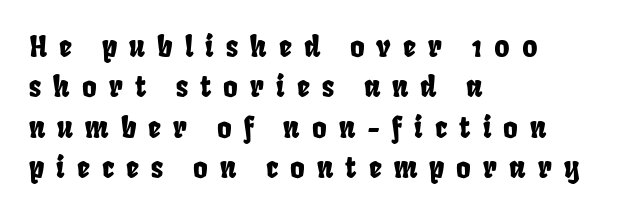
How are the letters spaced? Widely, with obvious added tracking. This sample uses a sans-serif face. These lines sit exactly where default settings would place them. Only glyphs here, with clear space below each row. Is this a fixed-width face? No — the glyphs have proportional, varying widths.
